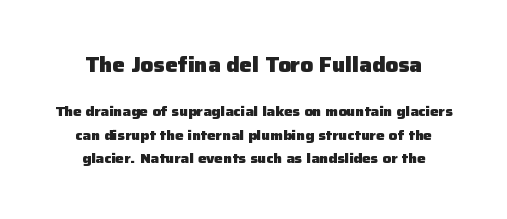
The image shows 21 px bold type, upright; set centered, normal line spacing (1.68x), normal letter spacing, not underlined; the first (top) block is 1.5x larger.
